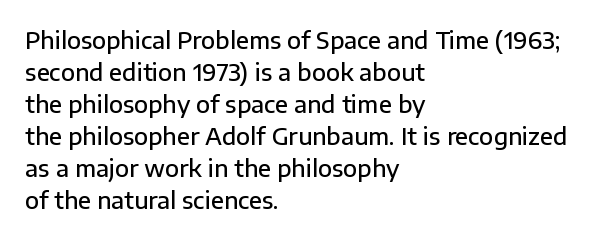
Q: Is the text bold? A: Semi-bold.
Q: Is the text italic (slanted)? A: No, it is upright.
Q: Is the text underlined? A: No.
Q: How is the paragraph aligned? A: Left-aligned.
Q: Is the spacing between letters normal or unusually wide? A: Normal.
Q: Is the spacing between lines tight, normal or loose? A: Normal.
